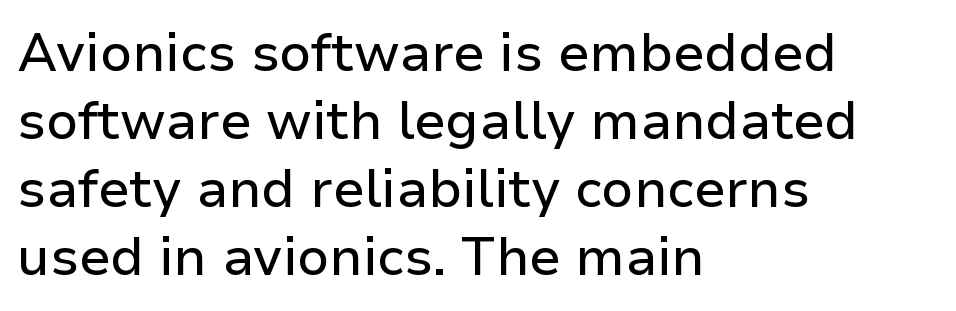
The image shows 53 px sans-serif type, upright; set left-aligned, normal line spacing (1.28x), normal letter spacing, not underlined; low stroke contrast and a medium x-height.
